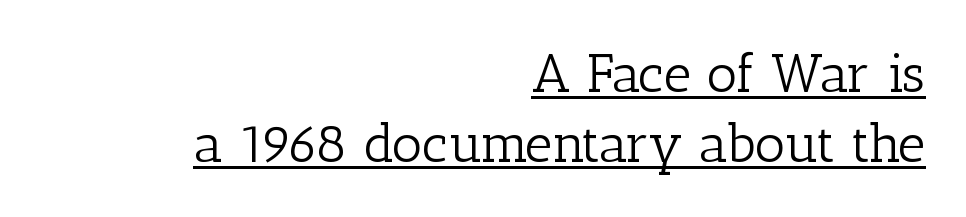
Q: Is the text bold? A: No.
Q: Is the text italic (slanted)? A: No, it is upright.
Q: Is the typeface a serif or a sans-serif typeface? A: Serif.
Q: Is the text underlined? A: Yes.
Q: How is the paragraph aligned? A: Right-aligned.
Q: Is the spacing between letters normal or unusually wide? A: Normal.
Q: Is the spacing between lines tight, normal or loose? A: Normal.
Q: Width (condensed, normal, or wide)? A: Normal.
Q: Stroke contrast? A: Low.
Q: x-height? A: Medium.
Q: Monospaced? A: No.
